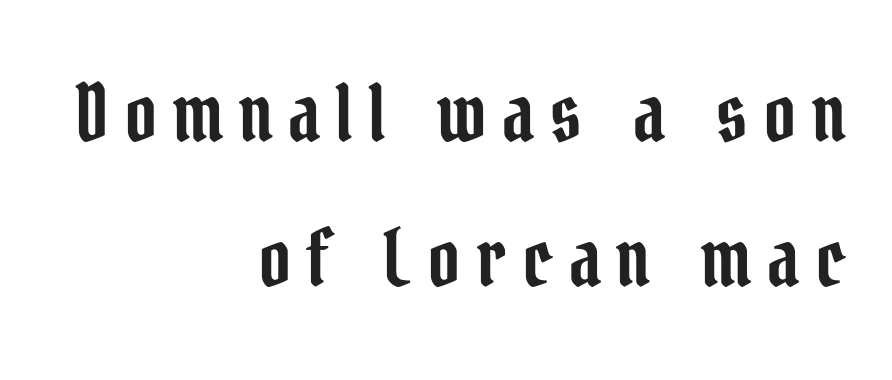
The image shows 78 px condensed serif type, upright; set right-aligned, line spacing 1.86x, unusually wide letter spacing (+0.2 em), not underlined; low stroke contrast and a medium x-height.
